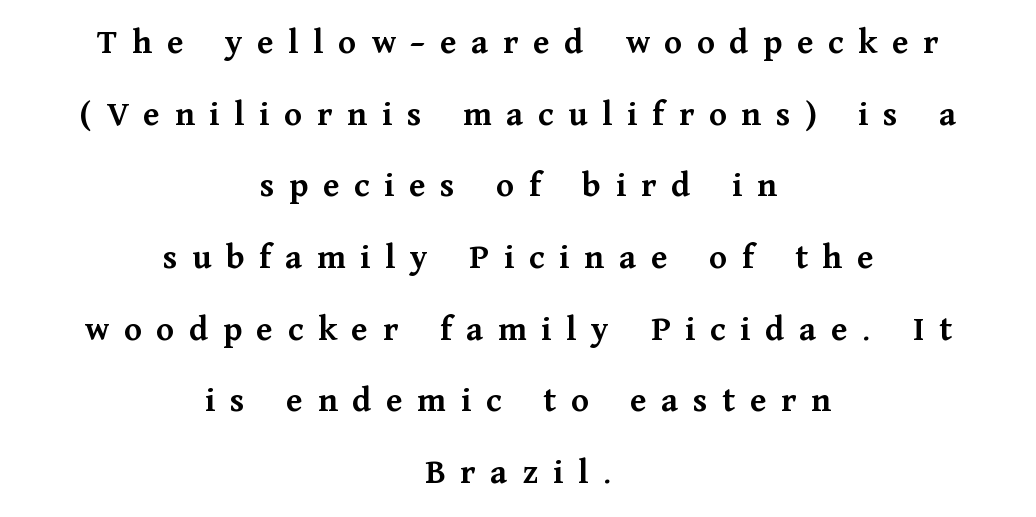
{"serif": "yes", "italic": "no", "bold": "yes", "weight": "semibold", "width": "normal", "stroke_contrast": "medium", "x_height": "medium", "monospaced": "no", "underline": "no", "align": "center", "line_spacing": "loose", "line_spacing_ratio": 1.99, "letter_spacing": "wide", "letter_spacing_em": 0.41, "glyph_px": 36}
